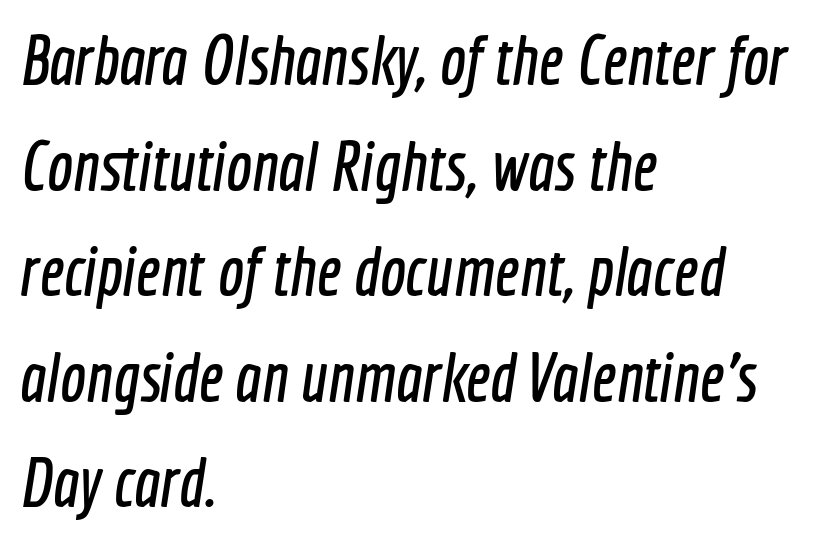
{"serif": "no", "width": "condensed", "x_height": "medium", "monospaced": "no", "underline": "no", "align": "left", "line_spacing": "normal", "line_spacing_ratio": 1.53, "letter_spacing": "normal", "letter_spacing_em": 0.0, "glyph_px": 69}
